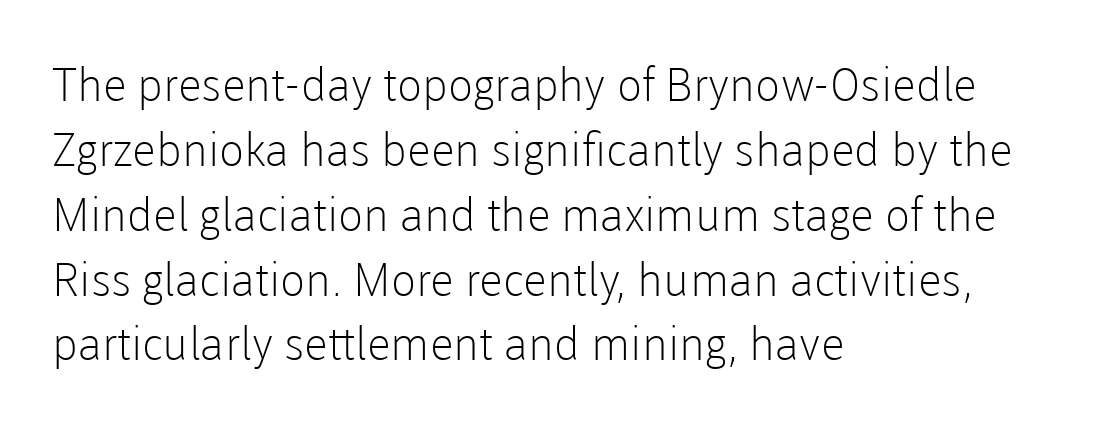
The letters advance in unequal steps, a hallmark of proportional type. This is roman type, the default non-slanted kind. The passage shown is typeset with a sans-serif family. The strokes are not fattened; the text isn't bold.
